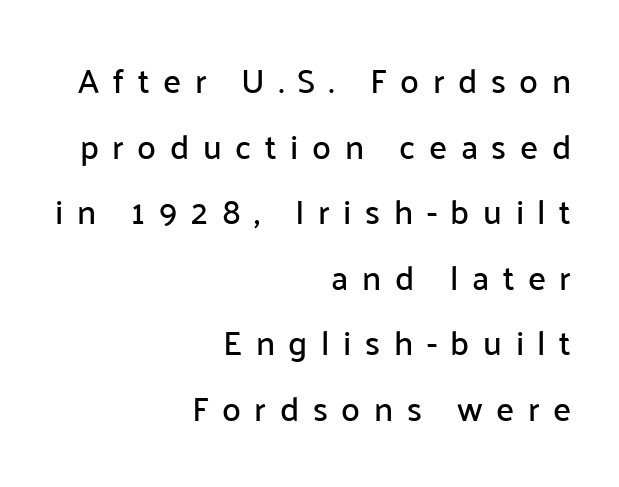
{"serif": "no", "italic": "no", "width": "normal", "stroke_contrast": "low", "x_height": "medium", "monospaced": "no", "underline": "no", "align": "right", "line_spacing": "loose", "line_spacing_ratio": 1.93, "letter_spacing": "wide", "letter_spacing_em": 0.4, "glyph_px": 34}
